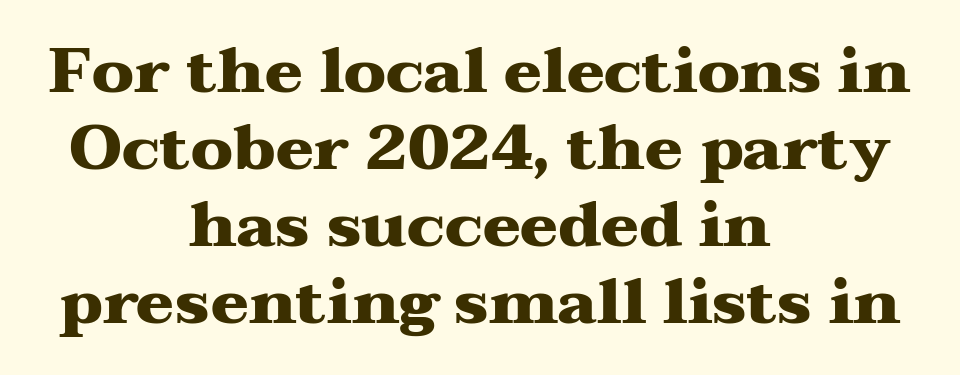
The image shows 63 px heavy, wide serif type, upright; set centered, line spacing 1.22x, normal letter spacing, not underlined; medium stroke contrast and a medium x-height.
